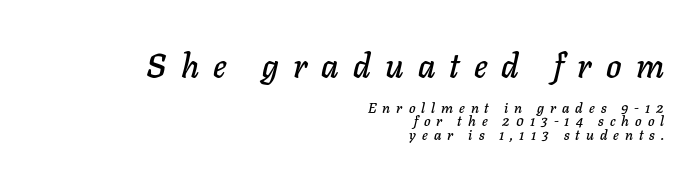
Q: Is the text italic (slanted)? A: Yes, it leans right by about 11 degrees.
Q: Is the text underlined? A: No.
Q: How is the paragraph aligned? A: Right-aligned.
Q: Is the spacing between letters normal or unusually wide? A: Unusually wide.
Q: Is the spacing between lines tight, normal or loose? A: Tight.
Q: Which block of text is set in a larger size, the first (top) or the second (bottom)? A: The first (top) one.
Q: Width (condensed, normal, or wide)? A: Normal.
Q: Stroke contrast? A: Low.
Q: x-height? A: Medium.
Q: Monospaced? A: No.
